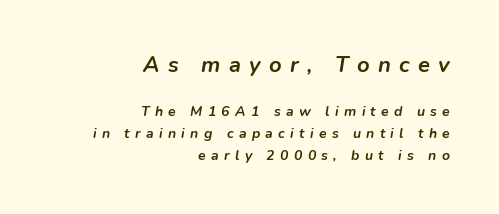
Heavy, bold letterforms. How would I describe the line gaps? Plain and ordinary. Between one letter and the next there's a generous, obvious gap. Nobody drew a line under any word here. The rendering shrinks the type as you move from the upper chunk to the lower. This sample uses an oblique cut, with every glyph tilted off the vertical.
